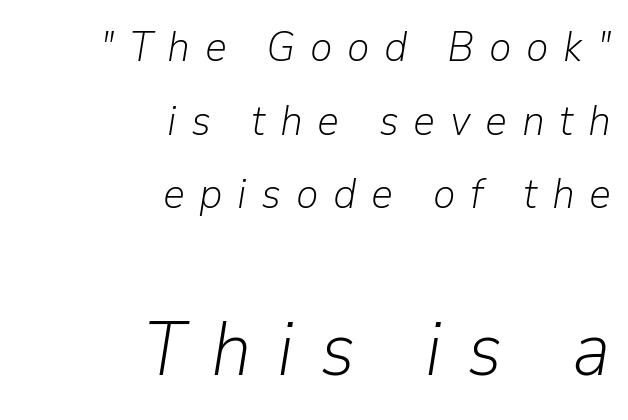
Character widths vary here, with narrow letters taking less room than wide ones. The font is comparable to plain body text, perhaps lighter. Which chunk is bigger? The second one — the bottom block dwarfs the top. Loose tracking; the words dissolve into strings of separated letters. The specimen omits any rule beneath the text block's lines. The text carries the slant typical of an italic or oblique font.
